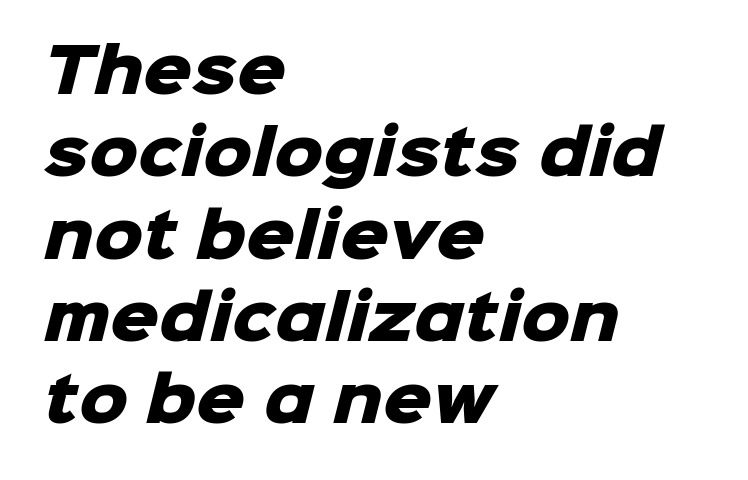
{"serif": "no", "bold": "yes", "weight": "heavy", "width": "normal", "stroke_contrast": "low", "x_height": "medium", "monospaced": "no", "underline": "no", "align": "left", "line_spacing": "normal", "line_spacing_ratio": 1.35, "letter_spacing": "normal", "letter_spacing_em": 0.0, "glyph_px": 61}
